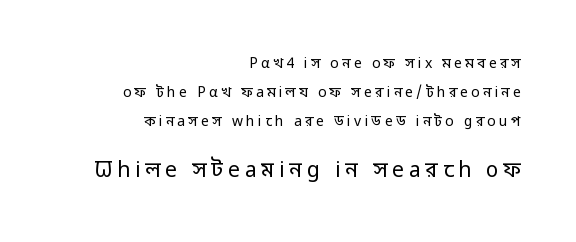
Q: Is the text bold? A: No.
Q: Is the text italic (slanted)? A: No, it is upright.
Q: Is the text underlined? A: No.
Q: How is the paragraph aligned? A: Right-aligned.
Q: Is the spacing between letters normal or unusually wide? A: Unusually wide.
Q: Is the spacing between lines tight, normal or loose? A: Loose.
Q: Which block of text is set in a larger size, the first (top) or the second (bottom)? A: The second (bottom) one.
